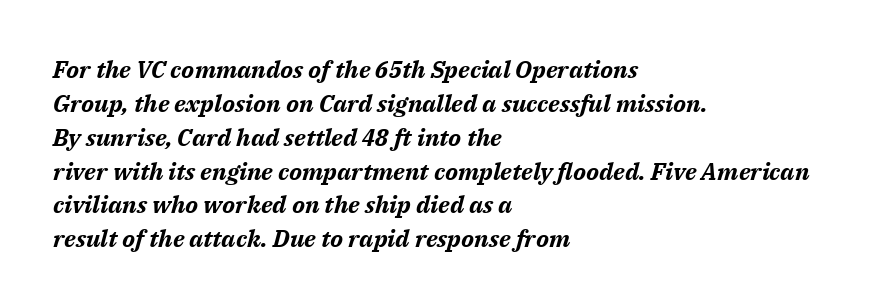
Does extra space separate the letters? No, they use regular spacing. Regular leading. Strong, thick strokes mark this as bold type. Which margin do the lines hug? The left one — the right edge is uneven. Quick note: italic. Check the space under the baseline: it is left empty.
